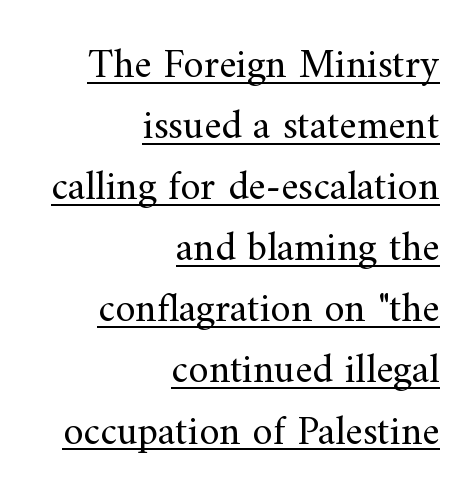
The image shows 41 px regular-weight serif type, upright; set right-aligned, normal line spacing (1.49x), normal letter spacing, underlined; medium stroke contrast and a small x-height.
